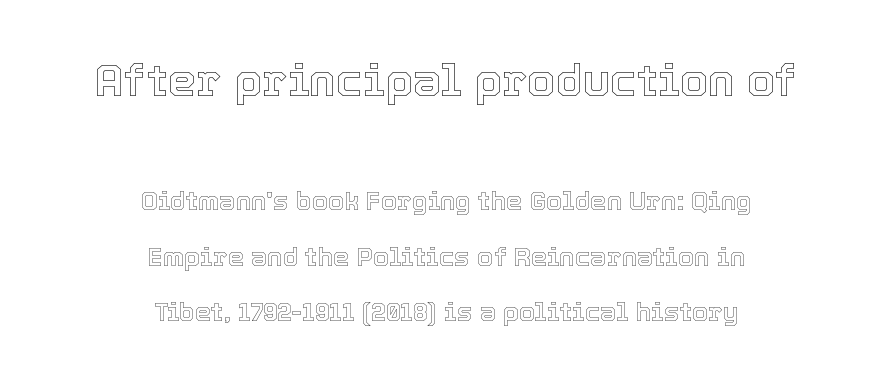
The image shows 45 px text type, upright; set centered, loose line spacing (2.12x), normal letter spacing, not underlined; the first (top) block is 1.73x larger; a medium x-height.
